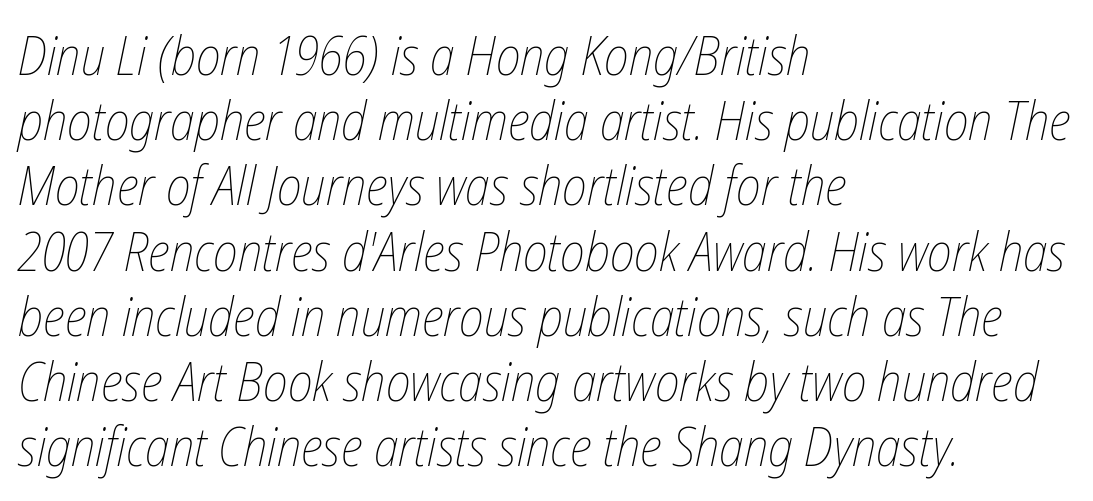
Does the lettering tilt? It does — this is italic. The face used here is rendered with its standard letterfit. Anything drawn beneath the words? Only blank space. Note the varied advance widths — an 'i' is clearly narrower than an 'm'.
